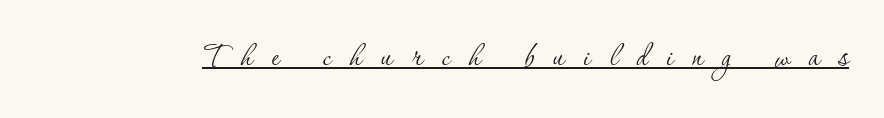
The image shows 38 px thin serif type; set unusually wide letter spacing (+0.5 em), underlined; low stroke contrast and a small x-height.
